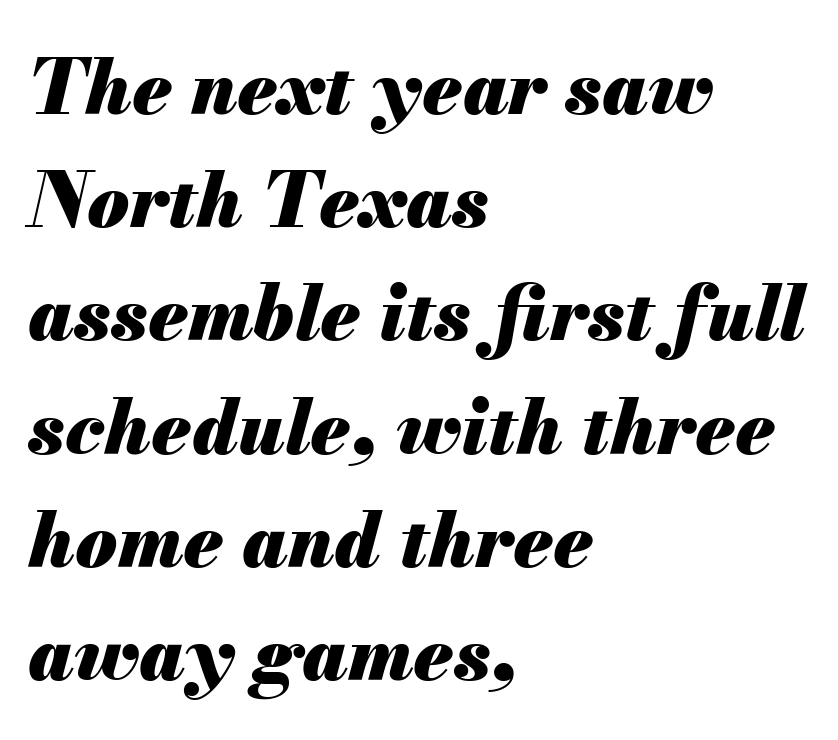
Q: Is the text bold? A: Yes.
Q: Is the text italic (slanted)? A: Yes, it leans right by about 13 degrees.
Q: Is the text underlined? A: No.
Q: How is the paragraph aligned? A: Left-aligned.
Q: Is the spacing between letters normal or unusually wide? A: Normal.
Q: Is the spacing between lines tight, normal or loose? A: Normal.
Q: Width (condensed, normal, or wide)? A: Normal.
Q: Stroke contrast? A: Medium.
Q: x-height? A: Small.
Q: Monospaced? A: No.
